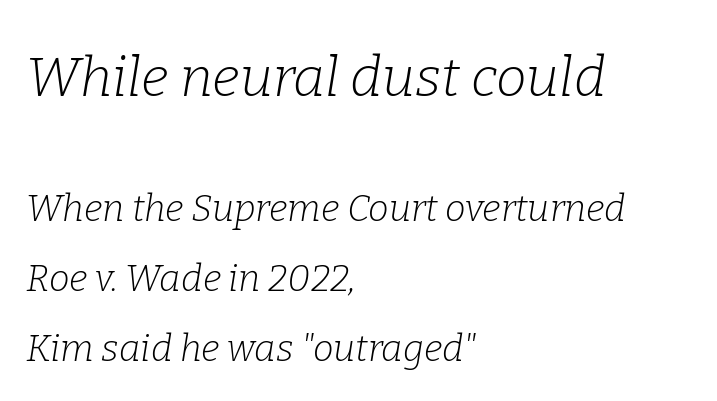
Q: Is the text bold? A: No.
Q: Is the text italic (slanted)? A: Yes, it leans right by about 9 degrees.
Q: Is the typeface a serif or a sans-serif typeface? A: Serif.
Q: Is the text underlined? A: No.
Q: How is the paragraph aligned? A: Left-aligned.
Q: Is the spacing between letters normal or unusually wide? A: Normal.
Q: Which block of text is set in a larger size, the first (top) or the second (bottom)? A: The first (top) one.
Q: Width (condensed, normal, or wide)? A: Normal.
Q: Stroke contrast? A: Low.
Q: x-height? A: Medium.
Q: Monospaced? A: No.
